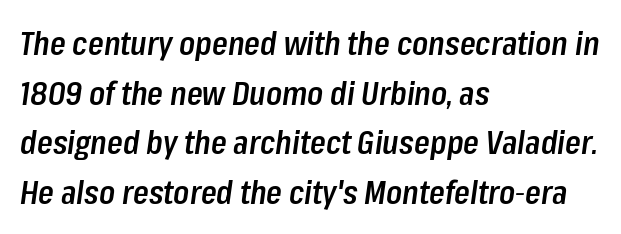
Character widths vary here, with narrow letters taking less room than wide ones. Stroke thickness is moderately raised; the sample reads as semibold. Posture: slanted. Every row of glyphs begins at an identical x-position on the left. The letters sit at their default tracking, neither squeezed nor spread. Students, observe: this is what conventionally led text looks like.
